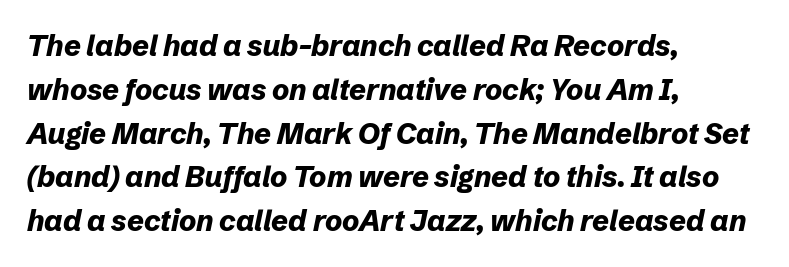
Strokes here are thick enough to call this a true bold. The paragraph shown leans on its left margin. Short note: letters normally spaced. This sample has the flowing, uneven cadence of proportional lettering.
